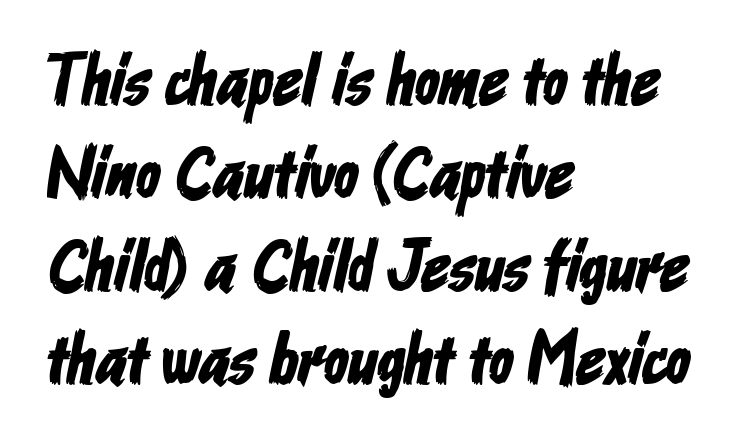
{"serif": "no", "width": "condensed", "stroke_contrast": "low", "x_height": "medium", "monospaced": "no", "underline": "no", "align": "left", "line_spacing": "normal", "line_spacing_ratio": 1.29, "letter_spacing": "normal", "letter_spacing_em": 0.0, "glyph_px": 72}
